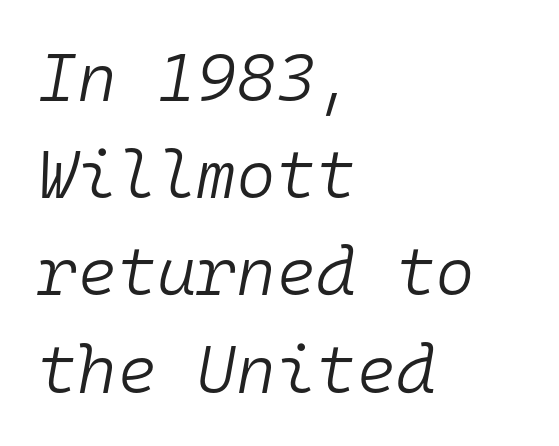
Q: Is the text bold? A: No.
Q: Is the text italic (slanted)? A: Yes, it leans right by about 10 degrees.
Q: Is the text underlined? A: No.
Q: How is the paragraph aligned? A: Left-aligned.
Q: Is the spacing between letters normal or unusually wide? A: Normal.
Q: Is the spacing between lines tight, normal or loose? A: Normal.
Q: Width (condensed, normal, or wide)? A: Normal.
Q: Stroke contrast? A: Low.
Q: x-height? A: Medium.
Q: Monospaced? A: Yes.
